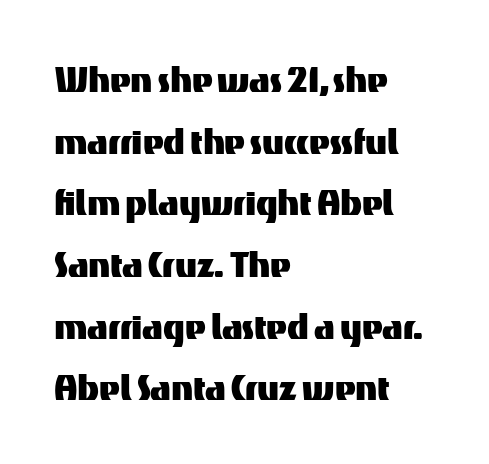
The letters carry no serifs — their stems end cleanly without finishing strokes. A normal amount of white space separates one row of letters from the next. Rendered with straight, roman letterforms. Here the glyphs are tracked normally, forming tight word shapes. Think of a printed novel: that variable character pitch is what you see here.
